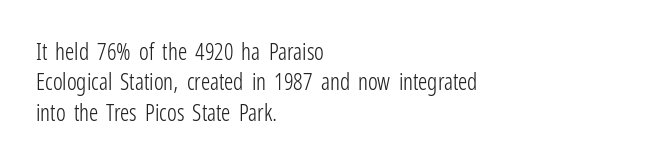
The image shows 23 px text type, upright; set left-aligned, normal line spacing (1.32x), normal letter spacing, not underlined.
